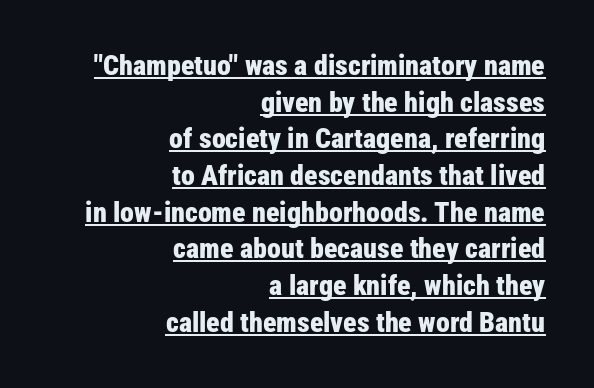
Does the leading feel generous? No, just average. In designer terms, the underline attribute is active on this setting. The passage shown has conventional tracking throughout. Varying glyph widths throughout — classic text-font behaviour.
